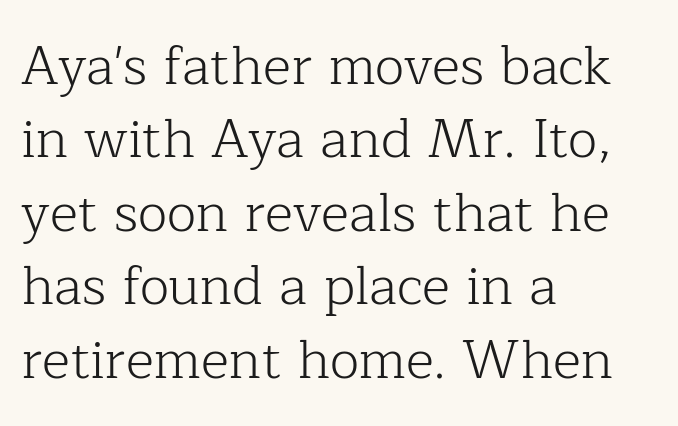
{"serif": "yes", "italic": "no", "bold": "no", "weight": "light", "width": "normal", "stroke_contrast": "low", "x_height": "medium", "monospaced": "no", "underline": "no", "align": "left", "line_spacing": "normal", "line_spacing_ratio": 1.36, "letter_spacing": "normal", "letter_spacing_em": 0.0, "glyph_px": 54}
